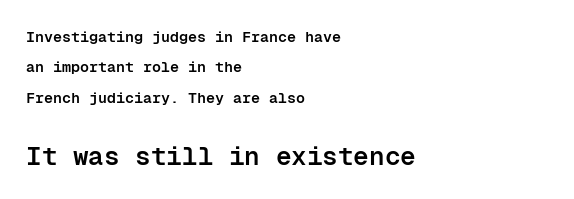
{"italic": "no", "bold": "semi", "underline": "no", "align": "left", "line_spacing": "loose", "line_spacing_ratio": 2.02, "letter_spacing": "normal", "letter_spacing_em": 0.0, "larger_block": "second", "size_ratio": 1.73, "glyph_px": 26}
